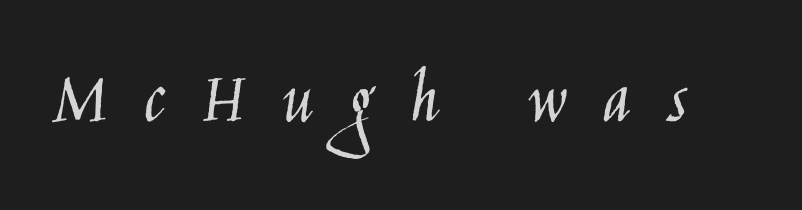
{"serif": "no", "bold": "no", "weight": "light", "width": "condensed", "stroke_contrast": "low", "x_height": "large", "monospaced": "no", "underline": "no", "letter_spacing": "wide", "letter_spacing_em": 0.48, "glyph_px": 76}
